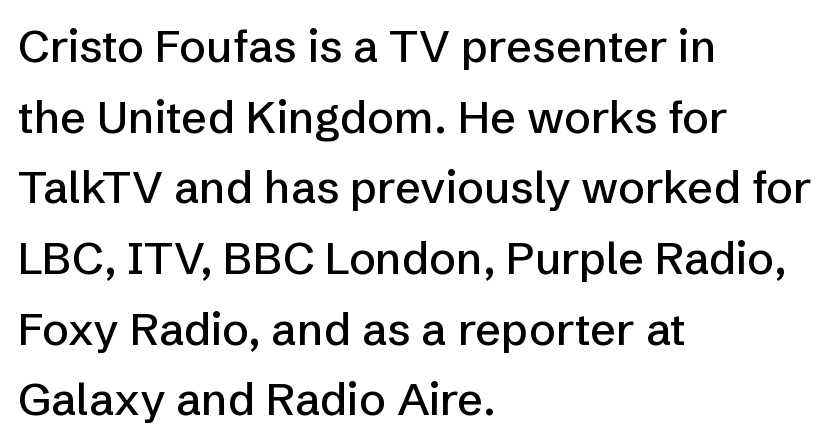
Q: Is the text italic (slanted)? A: No, it is upright.
Q: Is the typeface a serif or a sans-serif typeface? A: Sans-serif.
Q: Is the text underlined? A: No.
Q: How is the paragraph aligned? A: Left-aligned.
Q: Is the spacing between letters normal or unusually wide? A: Normal.
Q: Is the spacing between lines tight, normal or loose? A: Normal.
Q: Width (condensed, normal, or wide)? A: Normal.
Q: Stroke contrast? A: Low.
Q: x-height? A: Medium.
Q: Monospaced? A: No.
